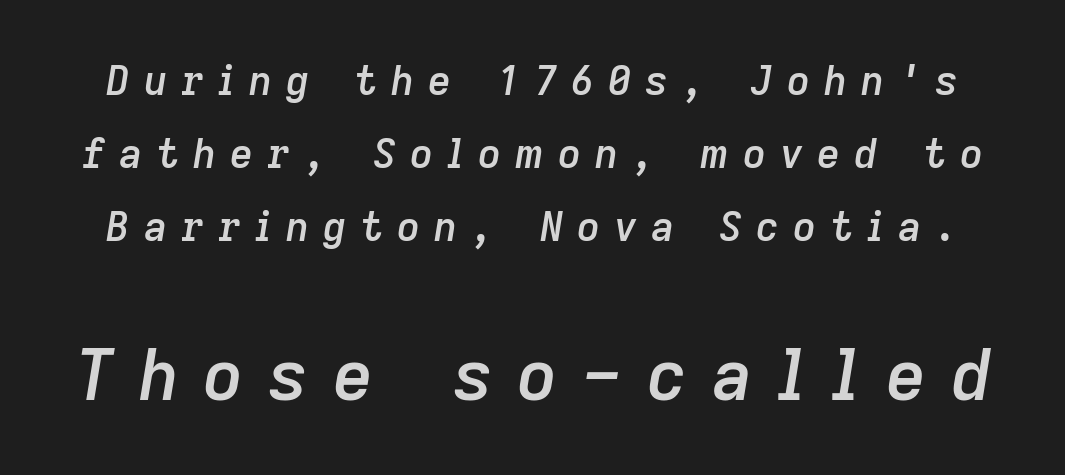
Q: Is the text bold? A: Semi-bold.
Q: Is the text italic (slanted)? A: Yes, it leans right by about 9 degrees.
Q: Is the text underlined? A: No.
Q: Is the spacing between letters normal or unusually wide? A: Unusually wide.
Q: Which block of text is set in a larger size, the first (top) or the second (bottom)? A: The second (bottom) one.
Q: Width (condensed, normal, or wide)? A: Normal.
Q: Stroke contrast? A: Low.
Q: x-height? A: Medium.
Q: Monospaced? A: No.
